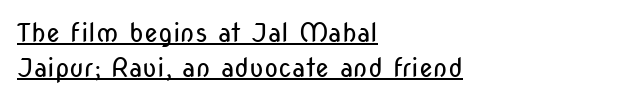
The image shows 26 px text type, upright; set left-aligned, normal line spacing (1.34x), normal letter spacing, underlined.
